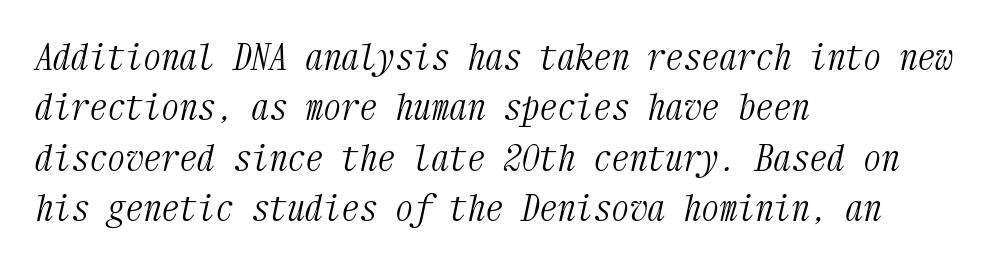
The image shows 36 px light, condensed serif type, italic (leaning right), monospaced; set left-aligned, normal line spacing (1.4x), normal letter spacing, not underlined; medium stroke contrast and a medium x-height.
